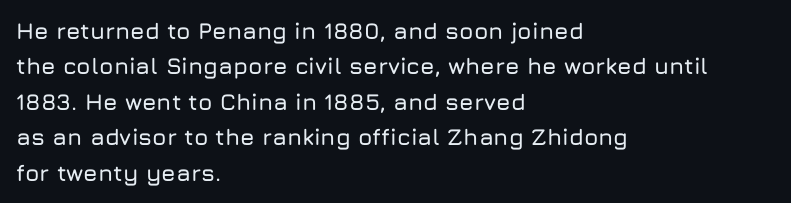
{"italic": "no", "underline": "no", "align": "left", "line_spacing": "normal", "line_spacing_ratio": 1.54, "letter_spacing": "normal", "letter_spacing_em": 0.0, "glyph_px": 23}
